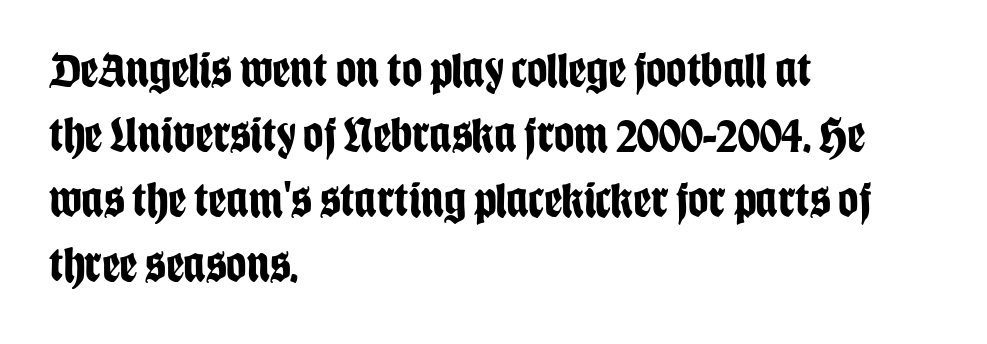
The image shows 50 px bold, condensed sans-serif type, upright; set left-aligned, normal line spacing (1.3x), normal letter spacing, not underlined; low stroke contrast and a large x-height.
